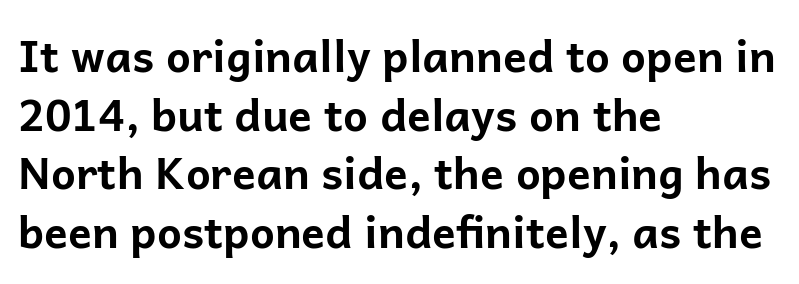
The image shows 44 px bold sans-serif type, upright; set left-aligned, normal line spacing (1.33x), normal letter spacing, not underlined; low stroke contrast and a medium x-height.
